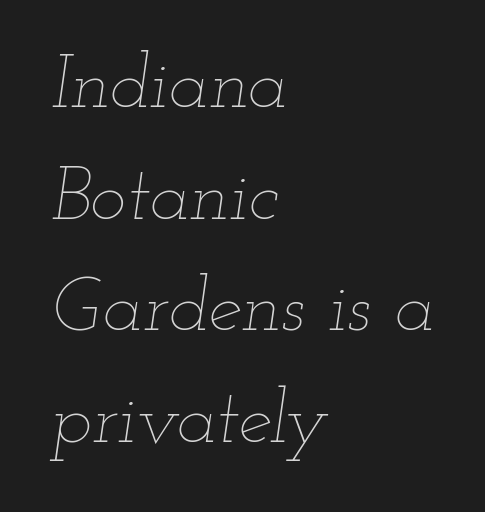
Q: Is the text bold? A: No.
Q: Is the text italic (slanted)? A: Yes, it leans right by about 12 degrees.
Q: Is the text underlined? A: No.
Q: How is the paragraph aligned? A: Left-aligned.
Q: Is the spacing between letters normal or unusually wide? A: Normal.
Q: Is the spacing between lines tight, normal or loose? A: Normal.
Q: Width (condensed, normal, or wide)? A: Wide.
Q: Stroke contrast? A: Low.
Q: x-height? A: Small.
Q: Monospaced? A: No.
